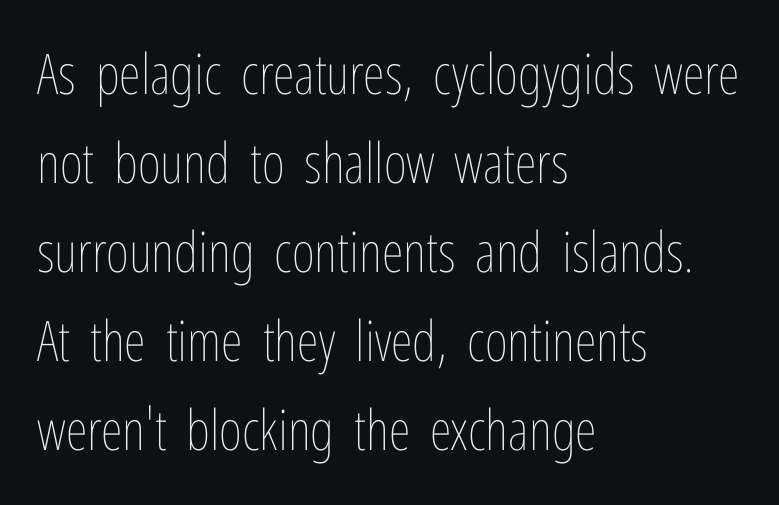
Q: Is the text bold? A: No.
Q: Is the text italic (slanted)? A: No, it is upright.
Q: Is the text underlined? A: No.
Q: How is the paragraph aligned? A: Left-aligned.
Q: Is the spacing between letters normal or unusually wide? A: Normal.
Q: Is the spacing between lines tight, normal or loose? A: Normal.
Q: Width (condensed, normal, or wide)? A: Condensed.
Q: Stroke contrast? A: Low.
Q: x-height? A: Medium.
Q: Monospaced? A: No.
